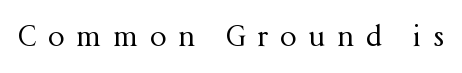
Q: Is the text bold? A: No.
Q: Is the text italic (slanted)? A: No, it is upright.
Q: Is the typeface a serif or a sans-serif typeface? A: Serif.
Q: Is the text underlined? A: No.
Q: Is the spacing between letters normal or unusually wide? A: Unusually wide.
Q: Width (condensed, normal, or wide)? A: Normal.
Q: Stroke contrast? A: Medium.
Q: x-height? A: Medium.
Q: Monospaced? A: No.
